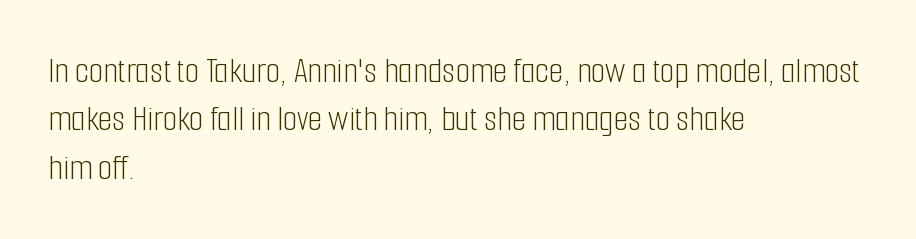
Is there any slant? The stems are plumb. The typesetting does not lean heavy: it is not bold. Decoration check: the copy has no underline. Typographically, this falls in the sans-serif category. In terms of letterspacing, this is plain default setting.
